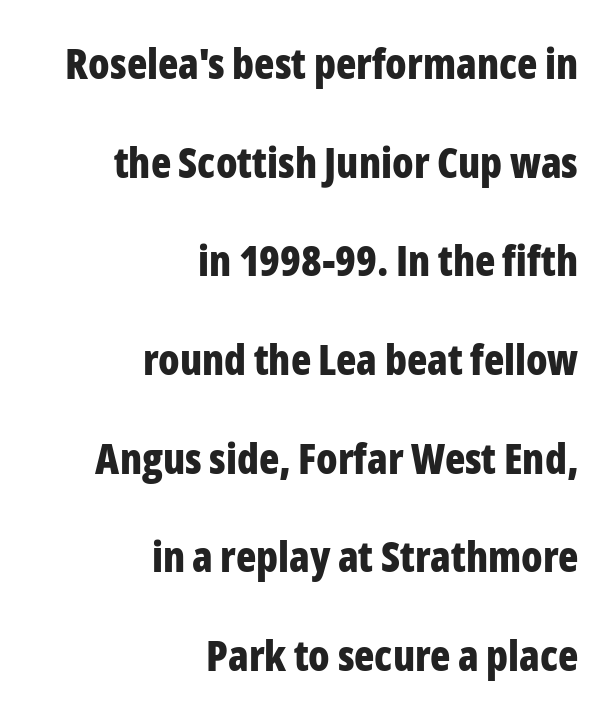
{"serif": "no", "italic": "no", "bold": "yes", "weight": "bold", "width": "condensed", "stroke_contrast": "low", "x_height": "medium", "monospaced": "no", "underline": "no", "align": "right", "line_spacing": "loose", "line_spacing_ratio": 2.35, "letter_spacing": "normal", "letter_spacing_em": 0.0, "glyph_px": 42}
